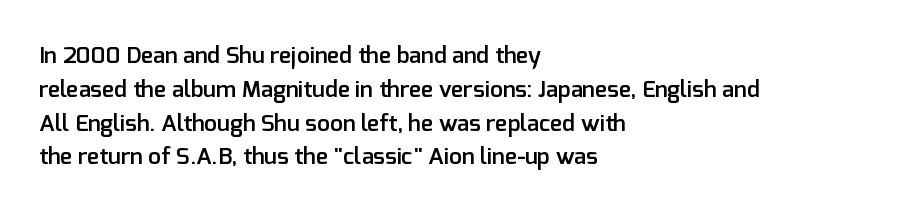
Upright lettering throughout. Reading down the block, your eye returns to a fixed left position each line. Strokes here are thickened, but only to semibold level. Evenly set lines give the paragraph a standard silhouette. Standard letterfit; no display-style spreading of the glyphs. Clear beneath every line of the passage.
